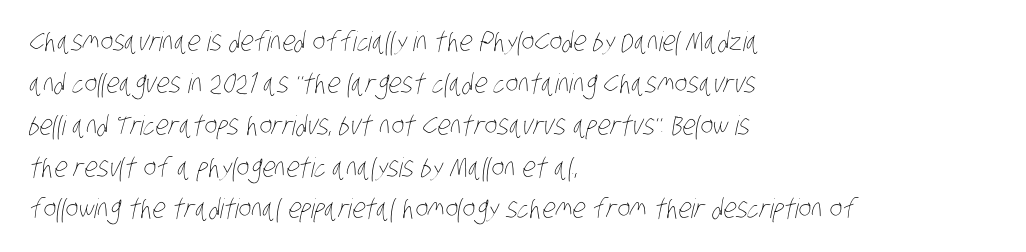
The image shows 27 px text type; set left-aligned, normal line spacing (1.55x), normal letter spacing, not underlined.
